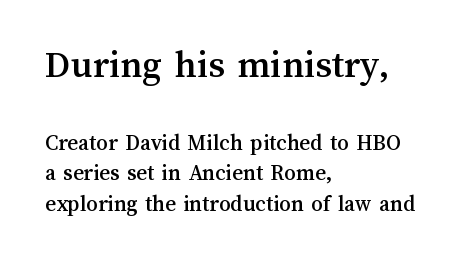
{"italic": "no", "width": "normal", "stroke_contrast": "medium", "x_height": "medium", "monospaced": "no", "underline": "no", "align": "left", "line_spacing": "normal", "line_spacing_ratio": 1.34, "letter_spacing": "normal", "letter_spacing_em": 0.0, "larger_block": "first", "size_ratio": 1.74, "glyph_px": 40}
